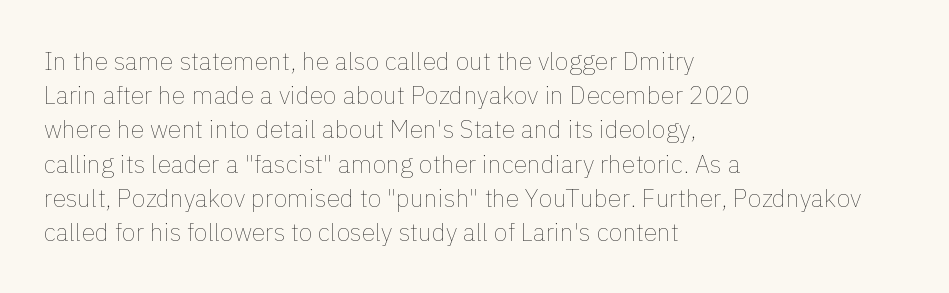
The image shows 25 px text type, upright; set left-aligned, normal line spacing (1.37x), normal letter spacing, not underlined.
